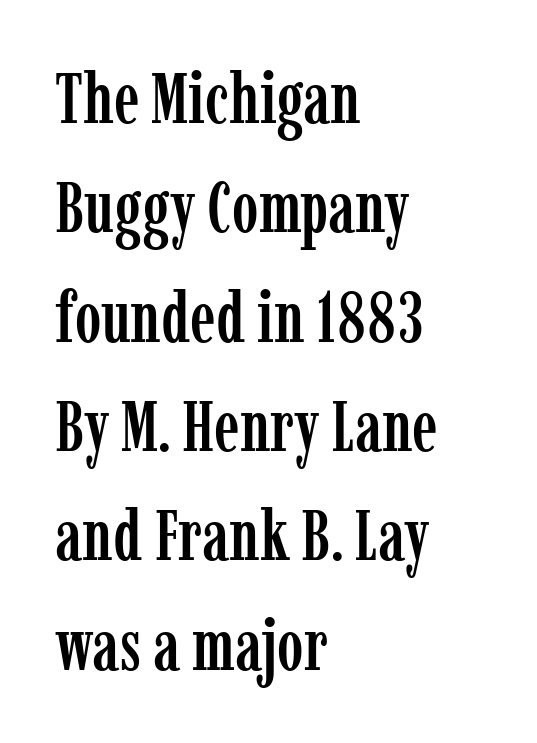
The image shows 71 px condensed serif type, upright; set left-aligned, normal line spacing (1.54x), normal letter spacing, not underlined; low stroke contrast and a medium x-height.
